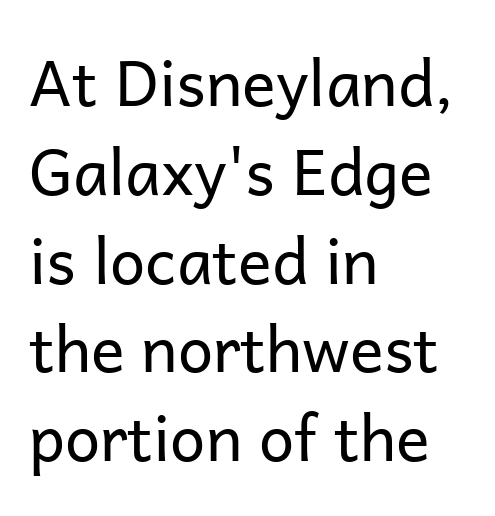
This is roman type, the default non-slanted kind. The passage shown stacks its lines at a standard gap. A typesetter would call this proportional, since set widths differ per character. The passage shown is typeset with a sans-serif family. Spacing between characters is what you'd get straight out of the box. Honestly, there is no underline to notice here at all.
